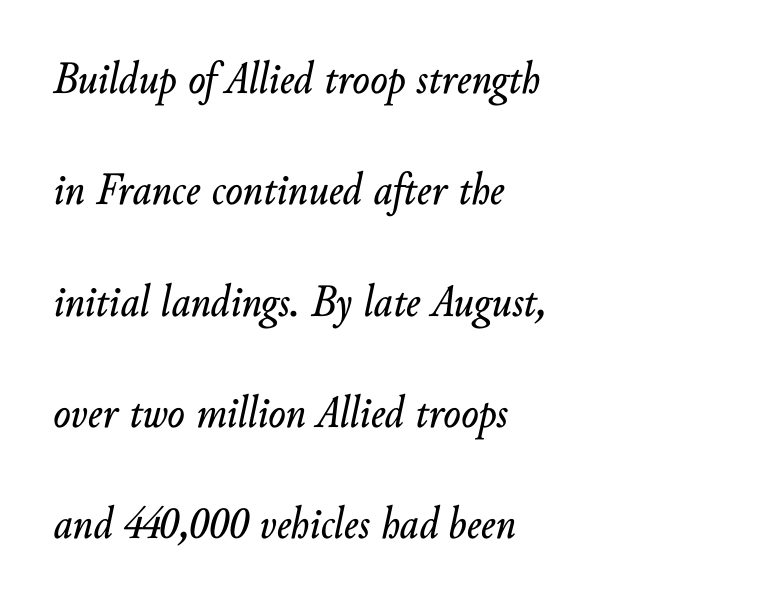
Character widths vary here, with narrow letters taking less room than wide ones. The glyphs look as if they've been sheared to an angle. A great deal of white space separates one row of letters from the next. Notice how the passage keeps a crisp vertical edge on the left only. The letters sit at their default tracking, neither squeezed nor spread.
